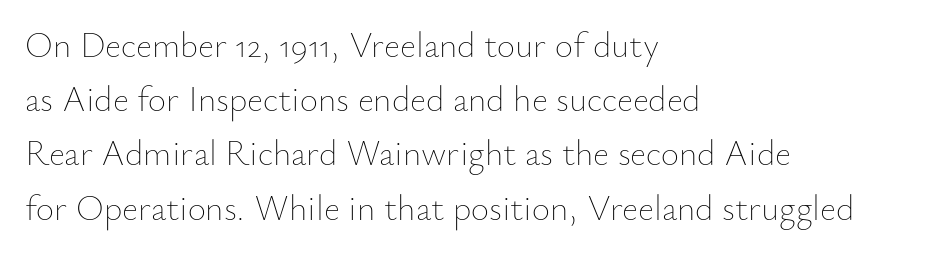
The image shows 35 px thin type, upright; set left-aligned, normal line spacing (1.55x), normal letter spacing, not underlined; low stroke contrast and a small x-height.
